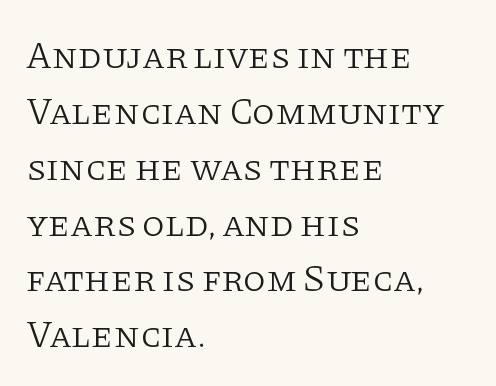
The image shows 37 px light serif type, upright; set left-aligned, normal line spacing (1.51x), normal letter spacing, not underlined; low stroke contrast and a large x-height.
